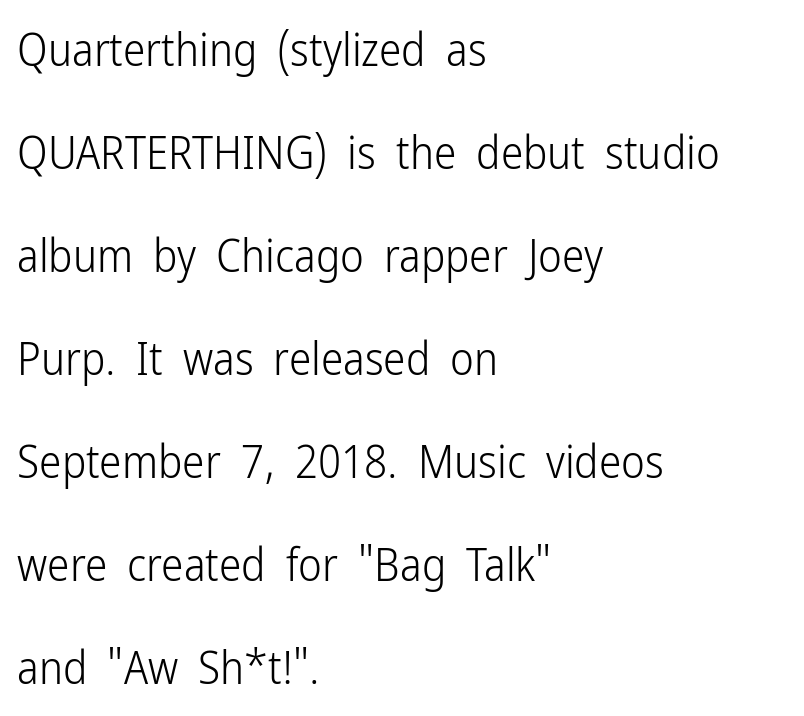
{"serif": "no", "italic": "no", "bold": "no", "weight": "light", "width": "condensed", "stroke_contrast": "low", "x_height": "medium", "monospaced": "no", "underline": "no", "align": "left", "line_spacing": "loose", "line_spacing_ratio": 2.29, "letter_spacing": "normal", "letter_spacing_em": 0.0, "glyph_px": 45}
